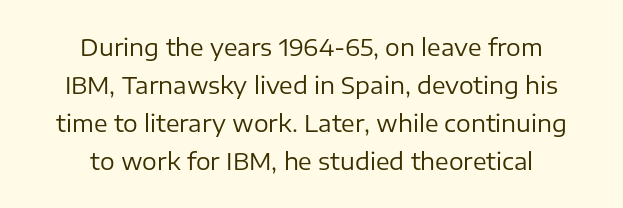
This sample uses plain, unmodified letter spacing. Quick note: not italic, upright. Each new line begins a customary step beneath the previous one. Ink coverage per letter is moderate at most.
